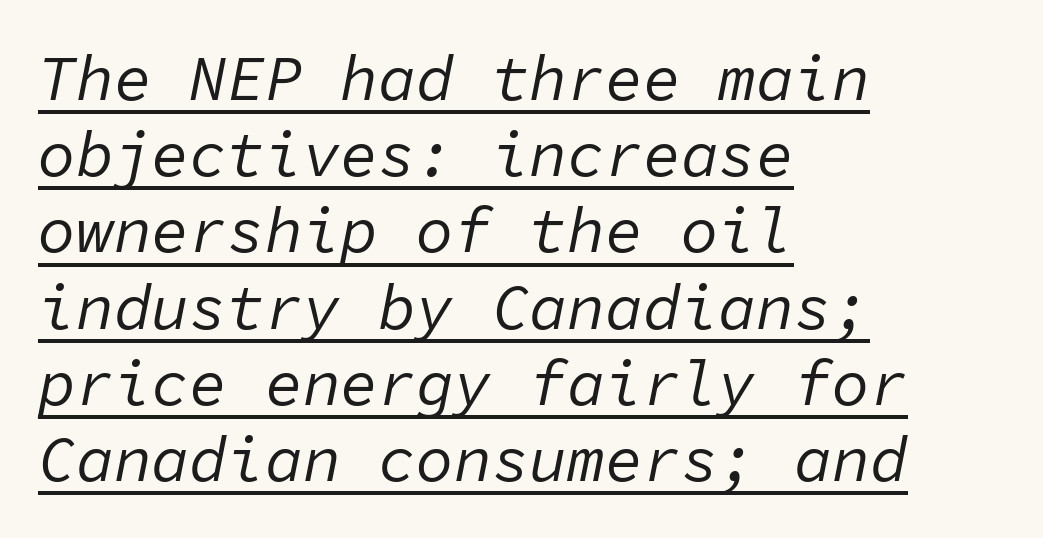
{"italic": "yes", "lean": "right", "slant_degrees": 11, "bold": "no", "weight": "regular", "width": "normal", "stroke_contrast": "low", "x_height": "medium", "monospaced": "yes", "underline": "yes", "align": "left", "line_spacing_ratio": 1.21, "letter_spacing": "normal", "letter_spacing_em": 0.0, "glyph_px": 63}
